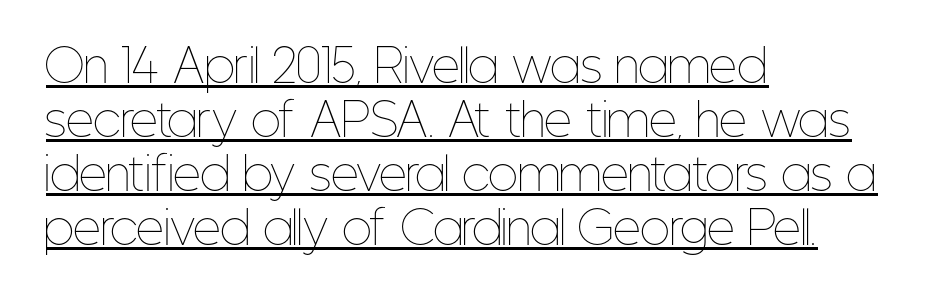
Q: Is the text bold? A: No.
Q: Is the text italic (slanted)? A: No, it is upright.
Q: Is the text underlined? A: Yes.
Q: How is the paragraph aligned? A: Left-aligned.
Q: Is the spacing between letters normal or unusually wide? A: Normal.
Q: Width (condensed, normal, or wide)? A: Condensed.
Q: Stroke contrast? A: Low.
Q: x-height? A: Medium.
Q: Monospaced? A: No.
